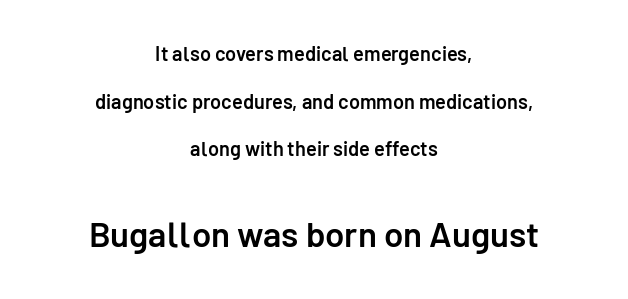
{"serif": "no", "italic": "no", "bold": "semi", "weight": "semibold", "width": "normal", "stroke_contrast": "low", "x_height": "medium", "monospaced": "no", "underline": "no", "align": "center", "line_spacing": "loose", "line_spacing_ratio": 2.38, "letter_spacing": "normal", "letter_spacing_em": 0.0, "larger_block": "second", "size_ratio": 1.75, "glyph_px": 35}
